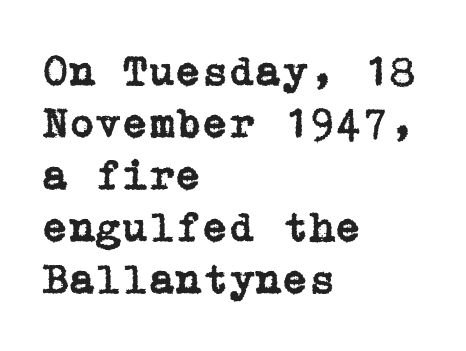
{"serif": "yes", "italic": "no", "width": "normal", "stroke_contrast": "low", "x_height": "medium", "underline": "no", "align": "left", "line_spacing_ratio": 1.21, "letter_spacing": "normal", "letter_spacing_em": 0.0, "glyph_px": 43}
